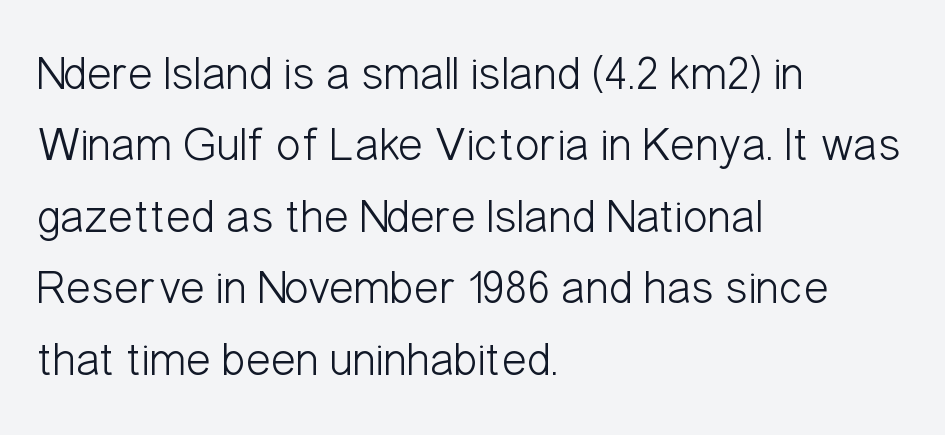
{"serif": "no", "italic": "no", "bold": "no", "weight": "light", "width": "condensed", "stroke_contrast": "low", "x_height": "medium", "monospaced": "no", "underline": "no", "align": "left", "line_spacing": "normal", "line_spacing_ratio": 1.52, "letter_spacing": "normal", "letter_spacing_em": 0.0, "glyph_px": 47}
